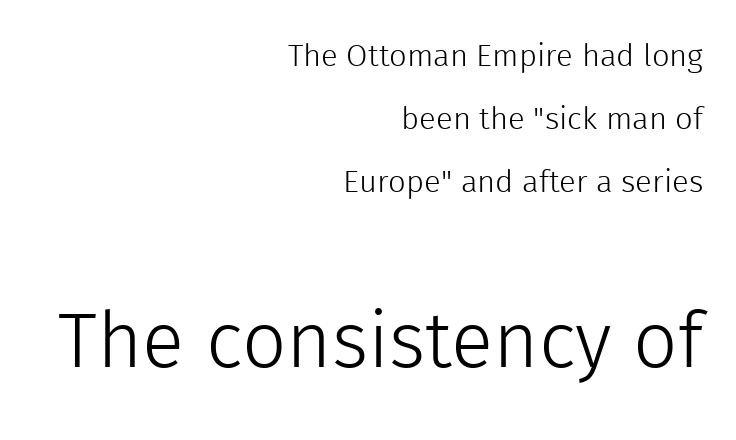
A student would call this right alignment; a typographer would say flush right, rag left. Italic? Not at all — the glyphs are vertical. Type without underlining. These lines keep a tight, regular rhythm from letter to letter.
